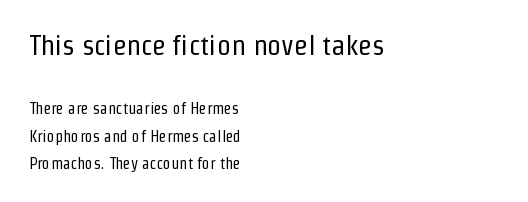
The tracking reads as untouched default to a designer's eye. Heaviness? Minimal to ordinary, like unemphasized prose. Stroke terminals: plain, sans-serif. This sample is left-justified, so line endings fall wherever the words run out.
